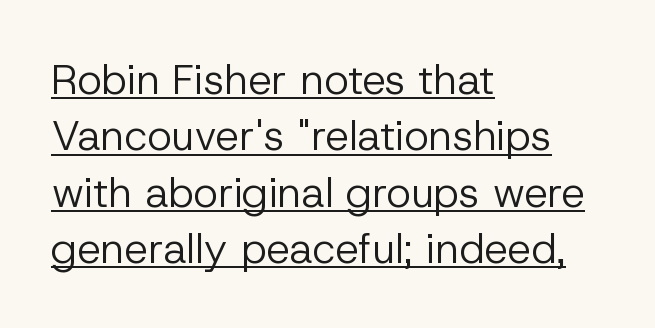
{"serif": "no", "italic": "no", "bold": "no", "weight": "regular", "width": "normal", "stroke_contrast": "low", "x_height": "medium", "monospaced": "no", "underline": "yes", "align": "left", "line_spacing": "normal", "line_spacing_ratio": 1.34, "letter_spacing": "normal", "letter_spacing_em": 0.0, "glyph_px": 42}
